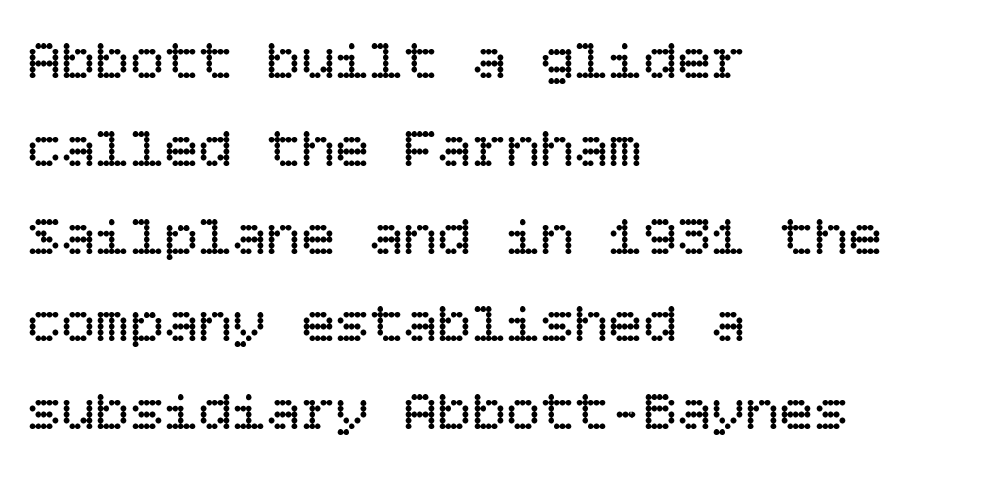
Q: Is the text bold? A: No.
Q: Is the text italic (slanted)? A: No, it is upright.
Q: Is the text underlined? A: No.
Q: How is the paragraph aligned? A: Left-aligned.
Q: Is the spacing between letters normal or unusually wide? A: Normal.
Q: Is the spacing between lines tight, normal or loose? A: Normal.
Q: Width (condensed, normal, or wide)? A: Normal.
Q: Stroke contrast? A: Low.
Q: x-height? A: Large.
